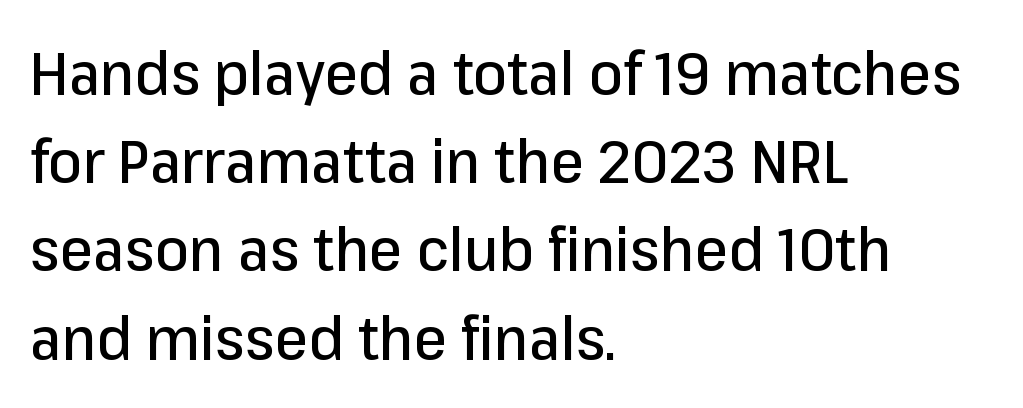
{"serif": "no", "italic": "no", "width": "normal", "stroke_contrast": "low", "x_height": "medium", "monospaced": "no", "underline": "no", "align": "left", "line_spacing": "normal", "line_spacing_ratio": 1.47, "letter_spacing": "normal", "letter_spacing_em": 0.0, "glyph_px": 60}
